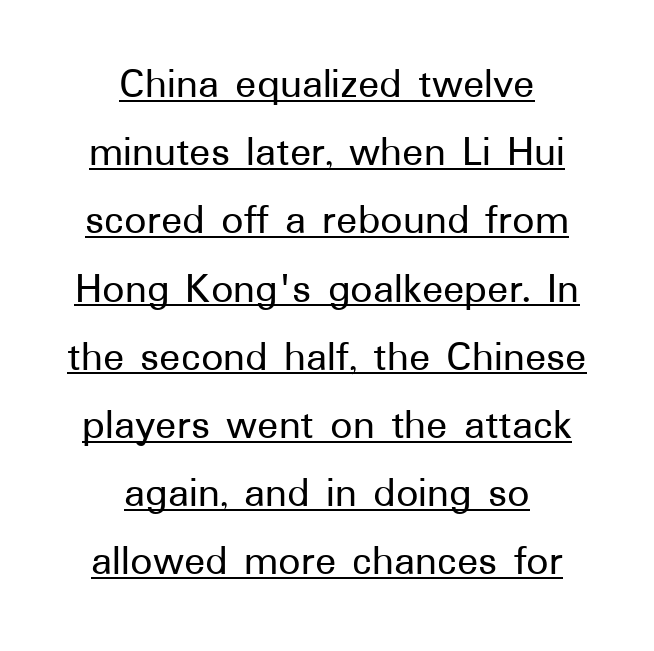
{"serif": "no", "italic": "no", "width": "normal", "stroke_contrast": "low", "x_height": "medium", "monospaced": "no", "underline": "yes", "align": "center", "line_spacing": "normal", "line_spacing_ratio": 1.55, "letter_spacing": "normal", "letter_spacing_em": 0.0, "glyph_px": 44}
